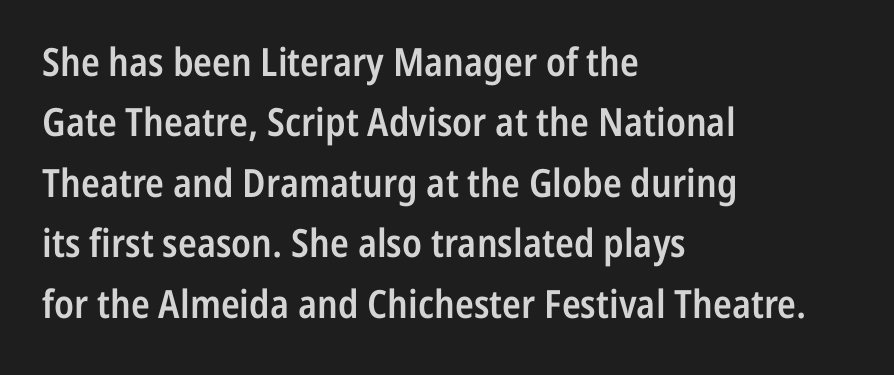
The image shows 39 px semibold, condensed sans-serif type, upright; set left-aligned, normal line spacing (1.55x), normal letter spacing, not underlined; low stroke contrast and a medium x-height.
